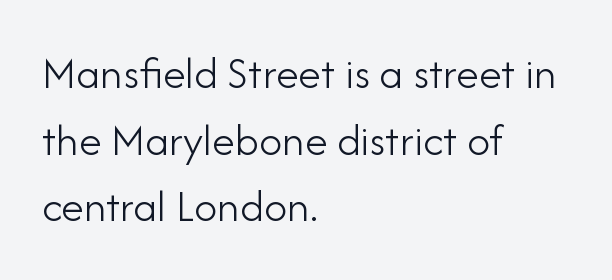
Q: Is the text bold? A: No.
Q: Is the text italic (slanted)? A: No, it is upright.
Q: Is the typeface a serif or a sans-serif typeface? A: Sans-serif.
Q: Is the text underlined? A: No.
Q: How is the paragraph aligned? A: Left-aligned.
Q: Is the spacing between letters normal or unusually wide? A: Normal.
Q: Is the spacing between lines tight, normal or loose? A: Normal.
Q: Width (condensed, normal, or wide)? A: Normal.
Q: Stroke contrast? A: Low.
Q: x-height? A: Small.
Q: Monospaced? A: No.
